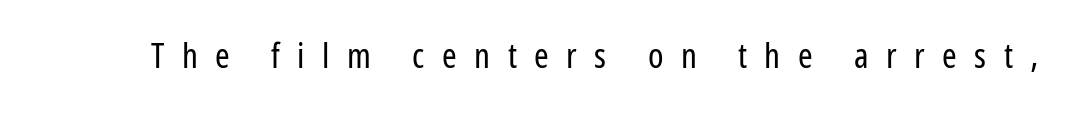
{"serif": "no", "italic": "no", "bold": "no", "weight": "regular", "width": "condensed", "stroke_contrast": "low", "x_height": "medium", "monospaced": "no", "underline": "no", "letter_spacing": "wide", "letter_spacing_em": 0.5, "glyph_px": 35}
